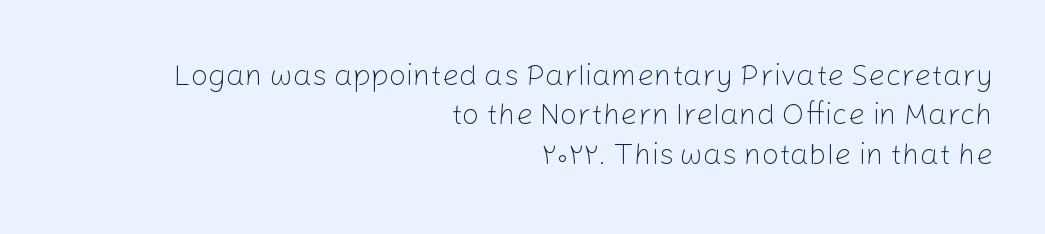
Typographically, this falls in the sans-serif category. A typesetter would call this proportional, since set widths differ per character. This reads as an unemphasized weight, regular at the heaviest. Descenders are the only things crossing below the line. No italicization has been applied; the sample stays upright.
